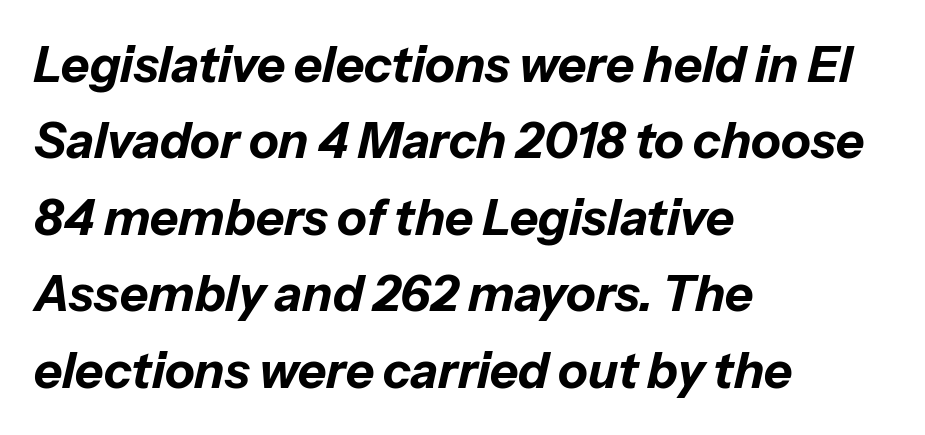
Q: Is the text bold? A: Yes.
Q: Is the text italic (slanted)? A: Yes, it leans right by about 13 degrees.
Q: Is the text underlined? A: No.
Q: How is the paragraph aligned? A: Left-aligned.
Q: Is the spacing between letters normal or unusually wide? A: Normal.
Q: Is the spacing between lines tight, normal or loose? A: Normal.
Q: Width (condensed, normal, or wide)? A: Normal.
Q: Stroke contrast? A: Low.
Q: x-height? A: Medium.
Q: Monospaced? A: No.
